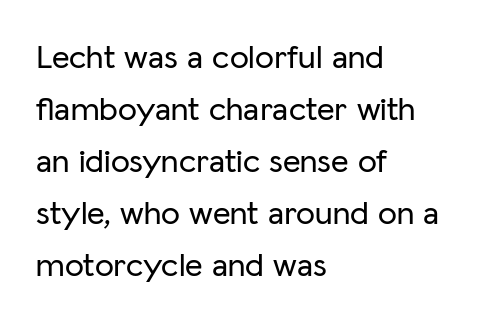
Q: Is the text italic (slanted)? A: No, it is upright.
Q: Is the typeface a serif or a sans-serif typeface? A: Sans-serif.
Q: Is the text underlined? A: No.
Q: How is the paragraph aligned? A: Left-aligned.
Q: Is the spacing between letters normal or unusually wide? A: Normal.
Q: Is the spacing between lines tight, normal or loose? A: Normal.
Q: Width (condensed, normal, or wide)? A: Normal.
Q: Stroke contrast? A: Low.
Q: x-height? A: Medium.
Q: Monospaced? A: No.
